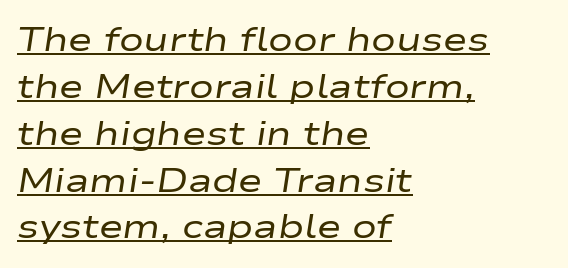
Weight: not bold — regular or lighter. Like a heading marked for emphasis, these lines bear an underscore. The face used here is proportionally spaced, like ordinary book or web type. Spacing between characters is what you'd get straight out of the box.
